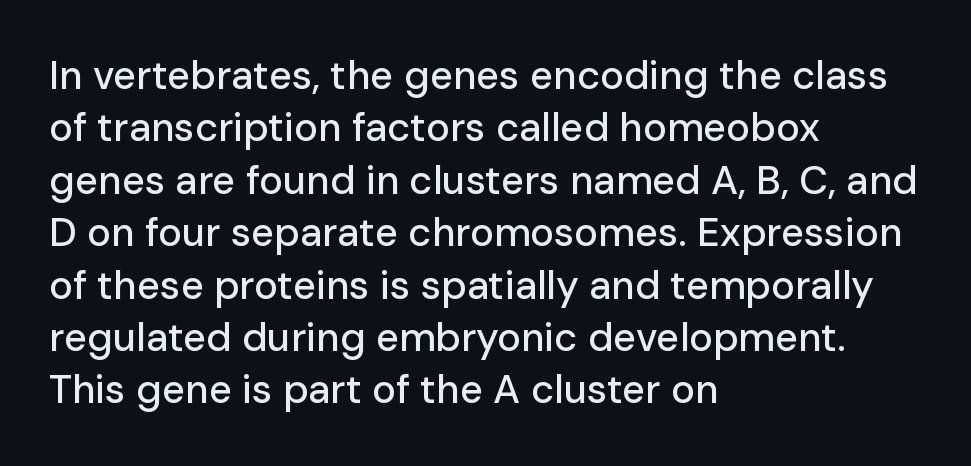
In terms of leading, this rendering sits right in the middle. Students, note that the glyphs here touch the page at normal intervals. Decoration check: the copy has no underline. The characters display no serif detailing; their extremities are plain.
